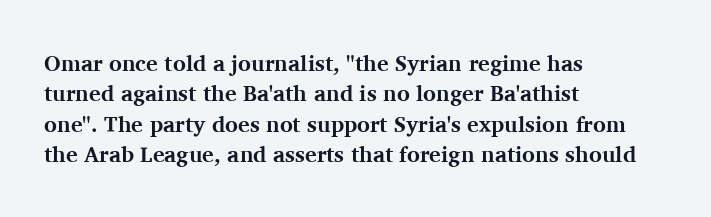
The image shows 22 px bold type, upright; set left-aligned, normal line spacing (1.38x), normal letter spacing, not underlined.
